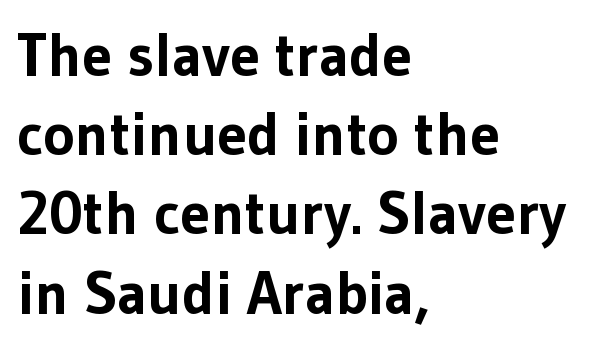
The image shows 60 px bold sans-serif type, upright; set left-aligned, normal line spacing (1.32x), normal letter spacing, not underlined; low stroke contrast and a medium x-height.
